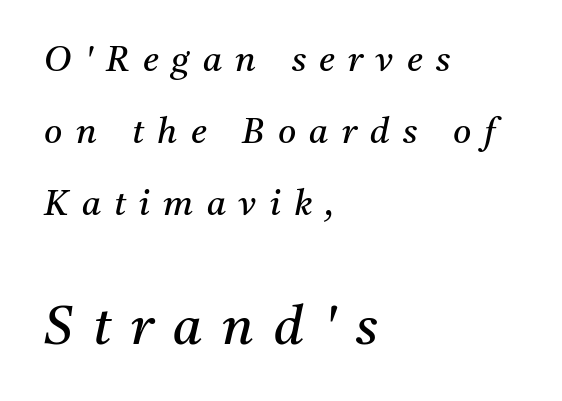
Q: Is the text bold? A: No.
Q: Is the text italic (slanted)? A: Yes, it leans right by about 11 degrees.
Q: Is the typeface a serif or a sans-serif typeface? A: Serif.
Q: Is the text underlined? A: No.
Q: How is the paragraph aligned? A: Left-aligned.
Q: Is the spacing between letters normal or unusually wide? A: Unusually wide.
Q: Is the spacing between lines tight, normal or loose? A: Loose.
Q: Which block of text is set in a larger size, the first (top) or the second (bottom)? A: The second (bottom) one.
Q: Width (condensed, normal, or wide)? A: Normal.
Q: Stroke contrast? A: Medium.
Q: x-height? A: Medium.
Q: Monospaced? A: No.
